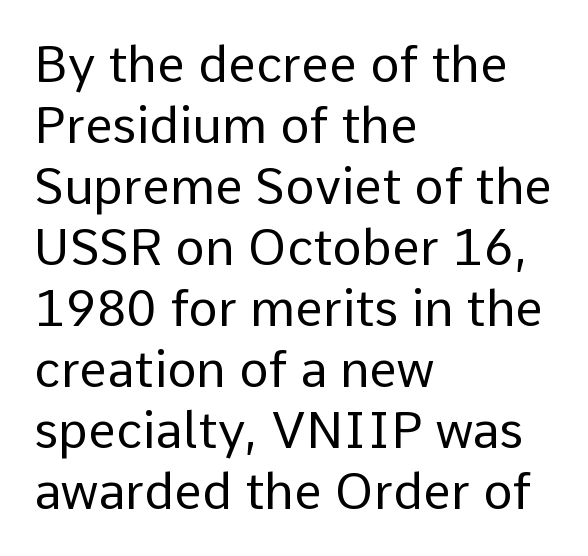
Every character sits straight up, as roman type does. Clear beneath every line of the passage. Examine the stroke ends and you'll find no serifs. Students, note that the glyphs here touch the page at normal intervals. The rendering uses natural spacing where letterforms have individual widths. Letters have the restrained weight of plain body copy at most.
